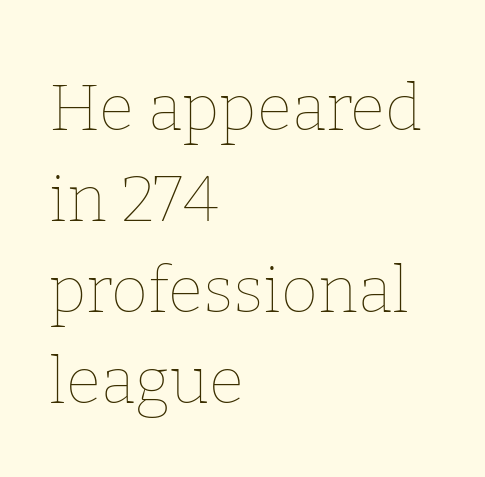
A typesetter would call this zero additional tracking. A normal amount of white space separates one row of letters from the next. Each row of text sits above clean, open space. The type sits square on the baseline with zero lean. Spacing verdict: proportional, widths tailored to each character.
